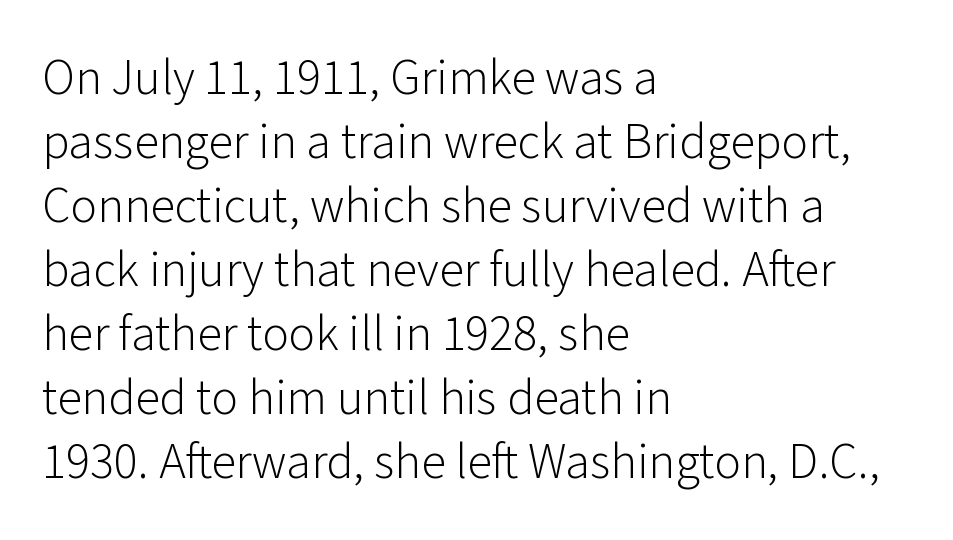
Notice how the passage keeps a crisp vertical edge on the left only. The type sits square on the baseline with zero lean. Type style note: lacks serifs. The baseline area is clear. A light-to-regular cut is what we see here.
